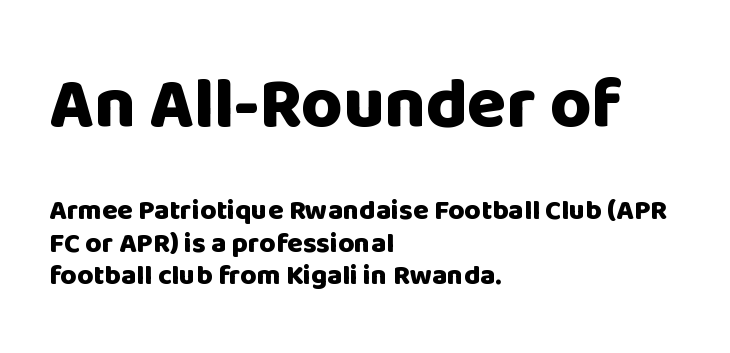
The image shows 71 px heavy sans-serif type, upright; set left-aligned, line spacing 1.16x, normal letter spacing, not underlined; the first (top) block is 2.54x larger; low stroke contrast and a large x-height.
